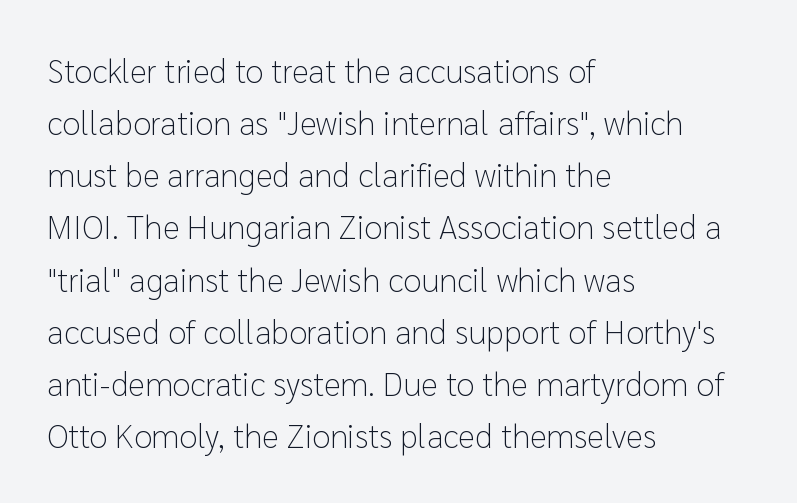
Q: Is the text bold? A: No.
Q: Is the text italic (slanted)? A: No, it is upright.
Q: Is the typeface a serif or a sans-serif typeface? A: Sans-serif.
Q: Is the text underlined? A: No.
Q: How is the paragraph aligned? A: Left-aligned.
Q: Is the spacing between letters normal or unusually wide? A: Normal.
Q: Is the spacing between lines tight, normal or loose? A: Normal.
Q: Width (condensed, normal, or wide)? A: Normal.
Q: Stroke contrast? A: Low.
Q: x-height? A: Medium.
Q: Monospaced? A: No.
